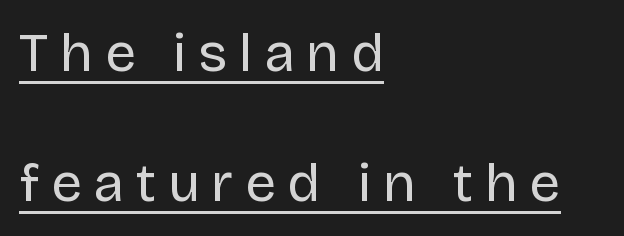
{"serif": "no", "italic": "no", "bold": "no", "weight": "regular", "width": "normal", "stroke_contrast": "low", "x_height": "large", "monospaced": "no", "underline": "yes", "align": "left", "line_spacing": "loose", "line_spacing_ratio": 2.37, "letter_spacing": "wide", "letter_spacing_em": 0.21, "glyph_px": 55}
